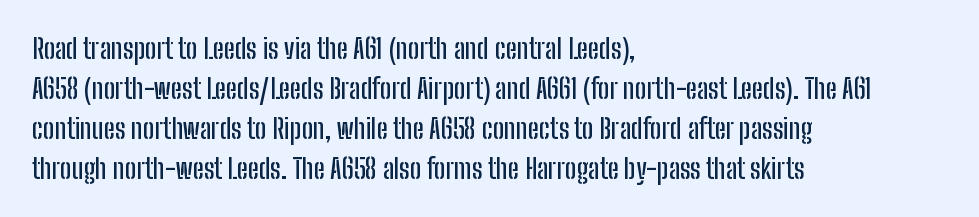
The image shows 27 px text type, upright; set left-aligned, normal line spacing (1.48x), normal letter spacing, not underlined.
